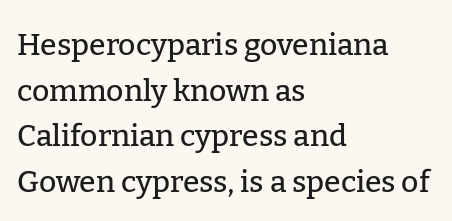
The image shows 30 px serif type, upright; set left-aligned, normal line spacing (1.52x), normal letter spacing, not underlined; low stroke contrast and a medium x-height.
